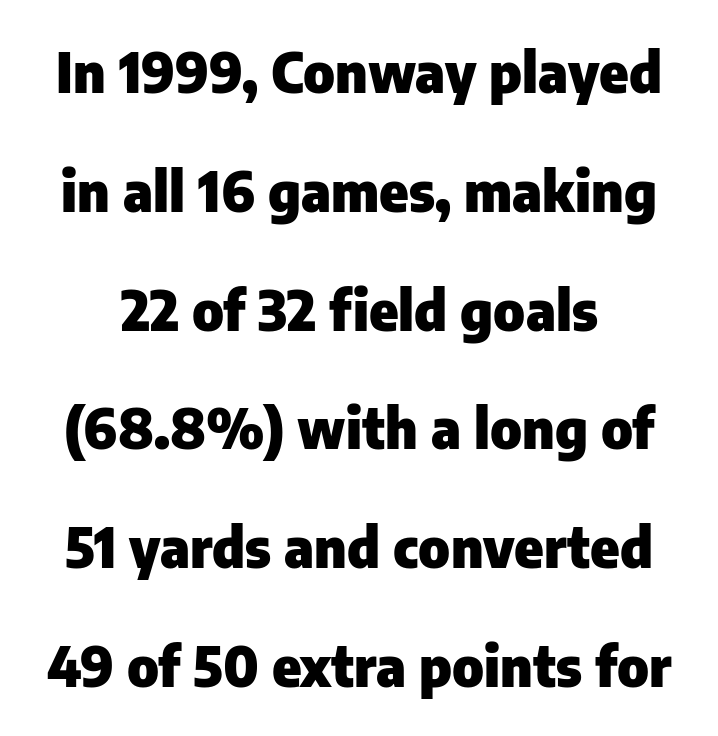
If you measured baseline to baseline, you'd find a long distance. Spacing verdict: proportional, widths tailored to each character. The glyphs are unaccompanied by any horizontal stroke below them. Is the type bold? Yes — the strokes are clearly thick and heavy. Rendered with straight, roman letterforms.
